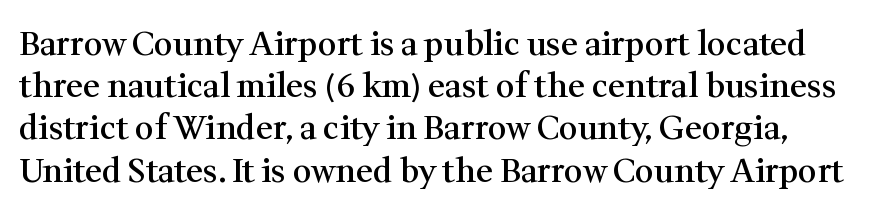
{"serif": "yes", "italic": "no", "bold": "semi", "weight": "semibold", "width": "normal", "stroke_contrast": "medium", "x_height": "medium", "monospaced": "no", "underline": "no", "line_spacing": "normal", "line_spacing_ratio": 1.28, "letter_spacing": "normal", "letter_spacing_em": 0.0, "glyph_px": 33}
